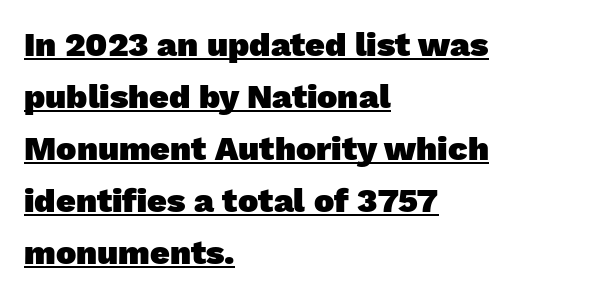
Q: Is the text bold? A: Yes.
Q: Is the typeface a serif or a sans-serif typeface? A: Sans-serif.
Q: Is the text underlined? A: Yes.
Q: How is the paragraph aligned? A: Left-aligned.
Q: Is the spacing between letters normal or unusually wide? A: Normal.
Q: Is the spacing between lines tight, normal or loose? A: Normal.
Q: Width (condensed, normal, or wide)? A: Normal.
Q: Stroke contrast? A: Low.
Q: x-height? A: Medium.
Q: Monospaced? A: No.
